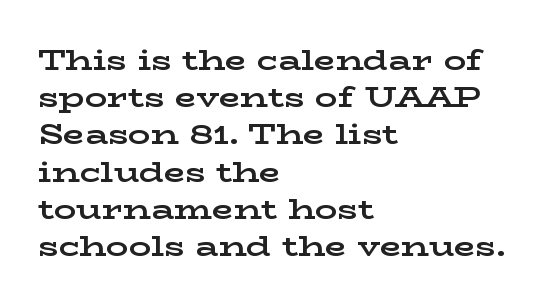
The image shows 28 px bold, wide serif type, upright; set left-aligned, normal line spacing (1.33x), normal letter spacing, not underlined; low stroke contrast and a medium x-height.
